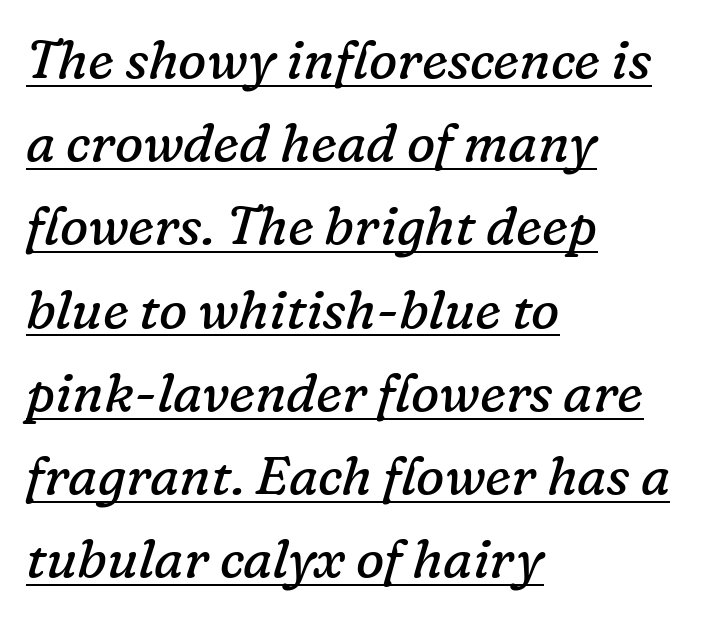
The image shows 53 px regular-weight serif type, italic (leaning right); set left-aligned, normal line spacing (1.57x), normal letter spacing, underlined; low stroke contrast and a medium x-height.
